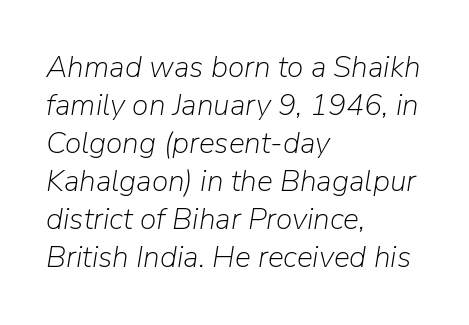
Only glyphs here, with clear space below each row. Is this a fixed-width face? No — the glyphs have proportional, varying widths. If you drew a ruler down the left edge, every line would touch it. The typography opts for an oblique posture over an upright one. A typesetter would call this leading conventional body-copy spacing.
